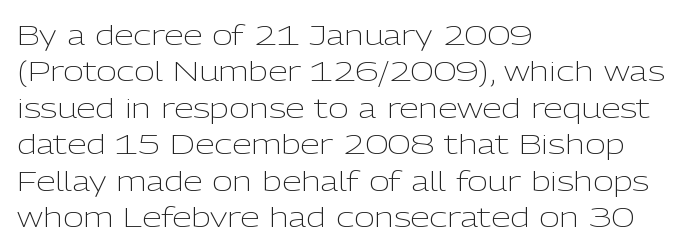
The letters stand upright; this is a roman face. A classic flush-left, rag-right setting is used for this passage. This sample has the flowing, uneven cadence of proportional lettering. Just letters on the line, the space beneath them empty. Does the type have serifs? No, each stem ends abruptly.
